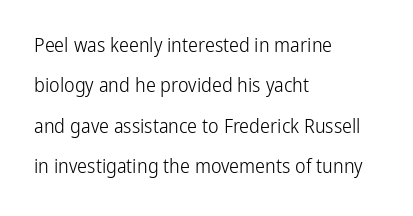
Q: Is the text bold? A: No.
Q: Is the text italic (slanted)? A: No, it is upright.
Q: Is the text underlined? A: No.
Q: How is the paragraph aligned? A: Left-aligned.
Q: Is the spacing between letters normal or unusually wide? A: Normal.
Q: Is the spacing between lines tight, normal or loose? A: Loose.
